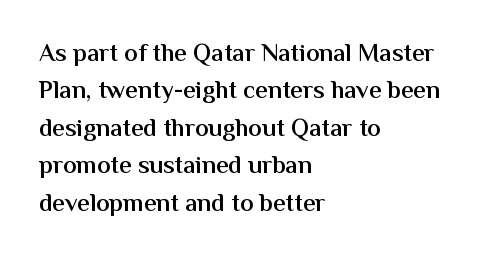
The image shows 25 px text type, upright; set left-aligned, normal line spacing (1.5x), normal letter spacing, not underlined.
